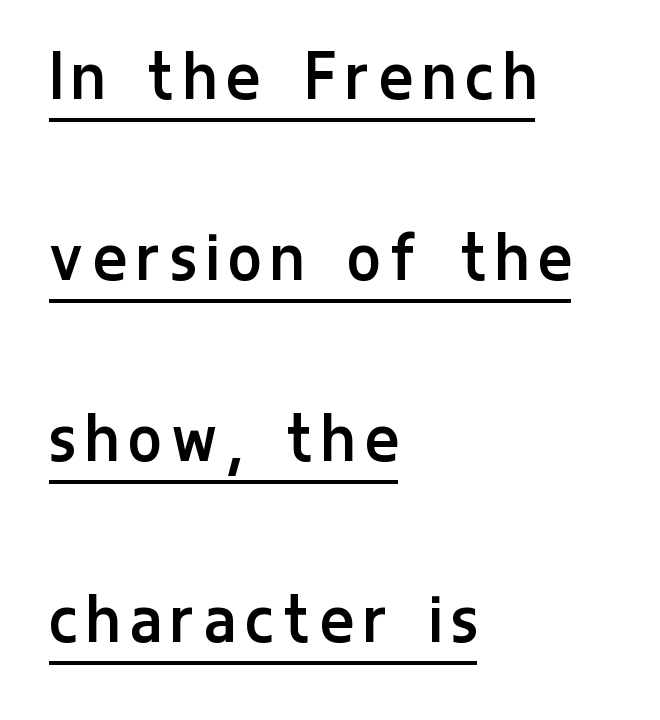
The image shows 78 px regular-weight, condensed sans-serif type, upright; set left-aligned, loose line spacing (2.32x), underlined; low stroke contrast and a medium x-height.
